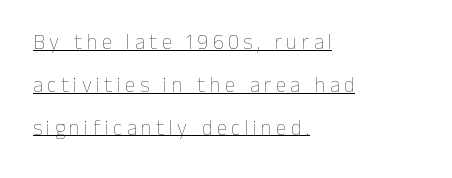
The image shows 21 px text type, upright; set left-aligned, loose line spacing (2.04x), unusually wide letter spacing (+0.21 em), underlined.
